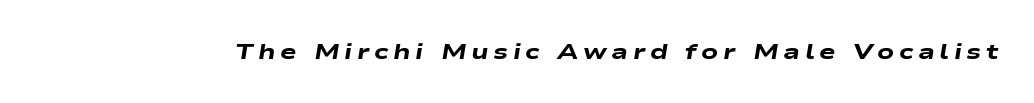
Caption: bold face, heavy strokes. Quick note: italic. Spacing between characters has been opened up far beyond the box default. Nobody drew a line under any word here.
